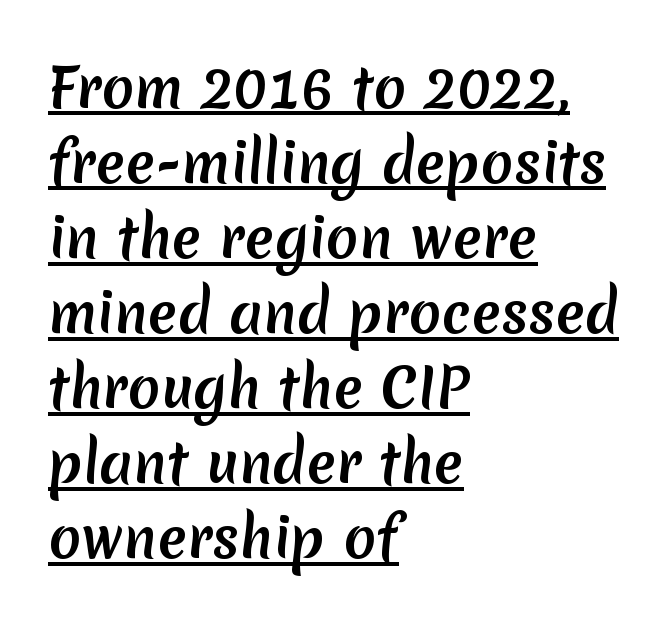
The image shows 54 px sans-serif type; set left-aligned, normal line spacing (1.39x), normal letter spacing, underlined; medium stroke contrast and a medium x-height.
